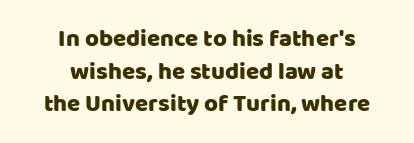
Q: Is the text italic (slanted)? A: No, it is upright.
Q: Is the text underlined? A: No.
Q: How is the paragraph aligned? A: Centered.
Q: Is the spacing between letters normal or unusually wide? A: Normal.
Q: Is the spacing between lines tight, normal or loose? A: Normal.
